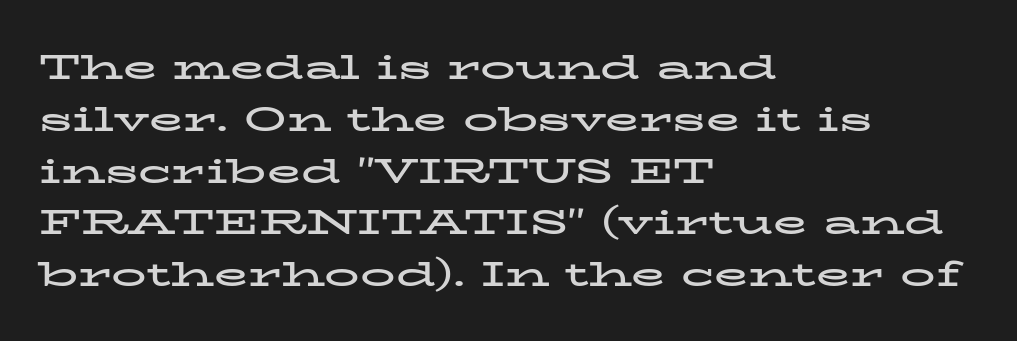
Q: Is the text bold? A: Yes.
Q: Is the text italic (slanted)? A: No, it is upright.
Q: Is the typeface a serif or a sans-serif typeface? A: Serif.
Q: Is the text underlined? A: No.
Q: How is the paragraph aligned? A: Left-aligned.
Q: Is the spacing between letters normal or unusually wide? A: Normal.
Q: Is the spacing between lines tight, normal or loose? A: Normal.
Q: Width (condensed, normal, or wide)? A: Wide.
Q: Stroke contrast? A: Low.
Q: x-height? A: Medium.
Q: Monospaced? A: No.
